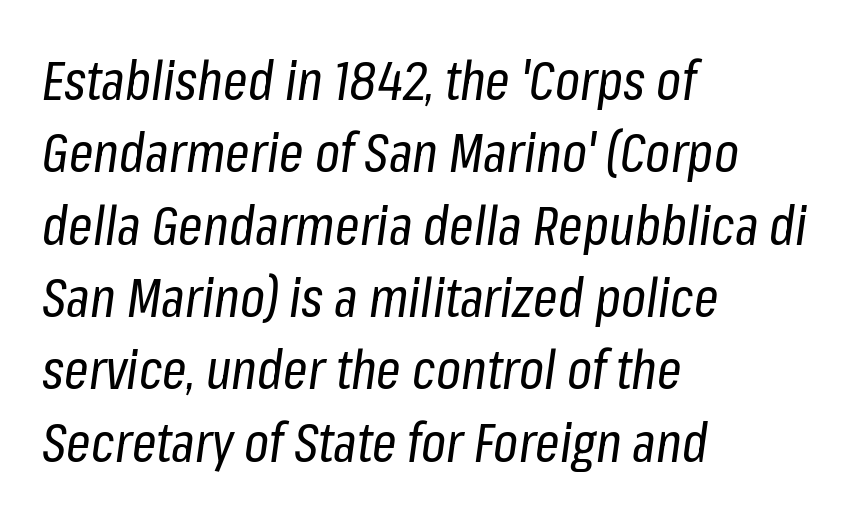
Q: Is the text bold? A: No.
Q: Is the text italic (slanted)? A: Yes, it leans right by about 8 degrees.
Q: Is the text underlined? A: No.
Q: How is the paragraph aligned? A: Left-aligned.
Q: Is the spacing between letters normal or unusually wide? A: Normal.
Q: Is the spacing between lines tight, normal or loose? A: Normal.
Q: Width (condensed, normal, or wide)? A: Condensed.
Q: Stroke contrast? A: Low.
Q: x-height? A: Medium.
Q: Monospaced? A: No.
